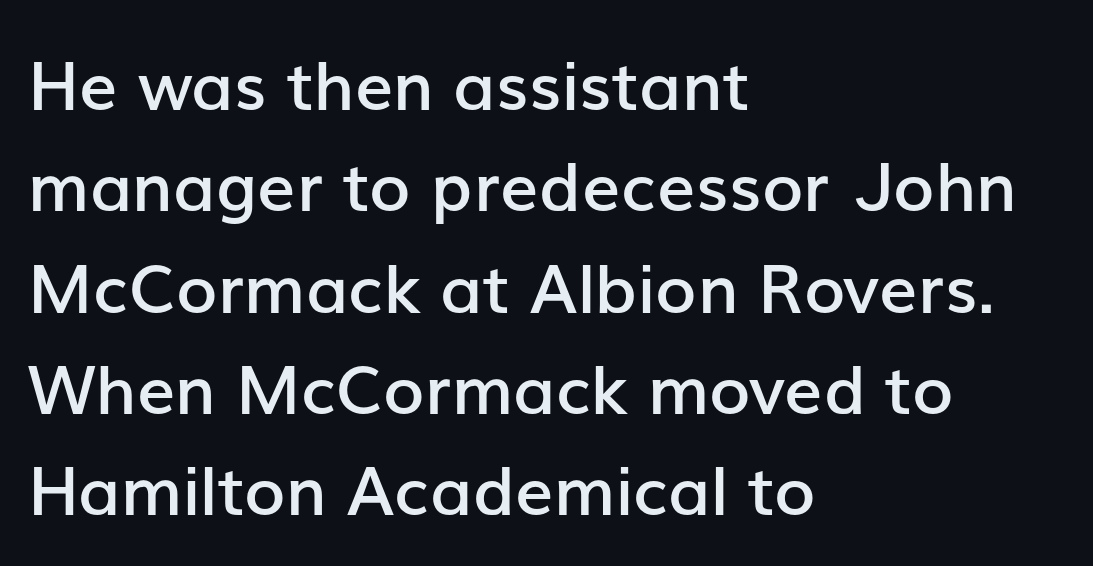
Q: Is the text bold? A: Semi-bold.
Q: Is the text italic (slanted)? A: No, it is upright.
Q: Is the typeface a serif or a sans-serif typeface? A: Sans-serif.
Q: Is the text underlined? A: No.
Q: How is the paragraph aligned? A: Left-aligned.
Q: Is the spacing between letters normal or unusually wide? A: Normal.
Q: Is the spacing between lines tight, normal or loose? A: Normal.
Q: Width (condensed, normal, or wide)? A: Normal.
Q: Stroke contrast? A: Low.
Q: x-height? A: Medium.
Q: Monospaced? A: No.
